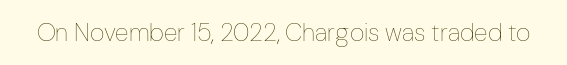
The image shows 25 px text type, upright; set normal letter spacing, not underlined.
